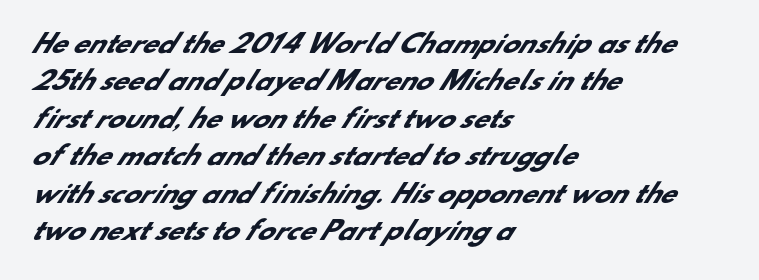
The glyphs have the mass of a bold cut. The vertical gap from one line to the next is medium. The passage shown is not underscored anywhere. Default kerning and tracking; the words read as compact shapes. Line starts are locked; line ends wander.
